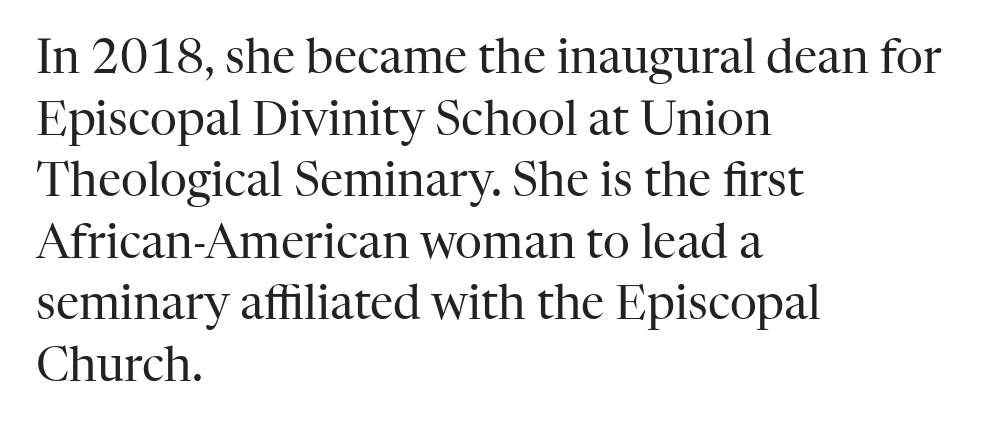
{"serif": "yes", "italic": "no", "bold": "no", "weight": "regular", "width": "normal", "stroke_contrast": "high", "x_height": "medium", "monospaced": "no", "underline": "no", "align": "left", "line_spacing": "normal", "line_spacing_ratio": 1.31, "letter_spacing": "normal", "letter_spacing_em": 0.0, "glyph_px": 47}
